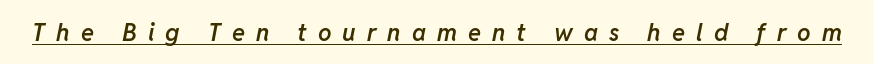
The passage shown has open, widely tracked lettering throughout. Yep, that's italic — everything's leaning. This rendering features underlined lettering. Does the weight exceed regular? Yes, but only to semibold.
